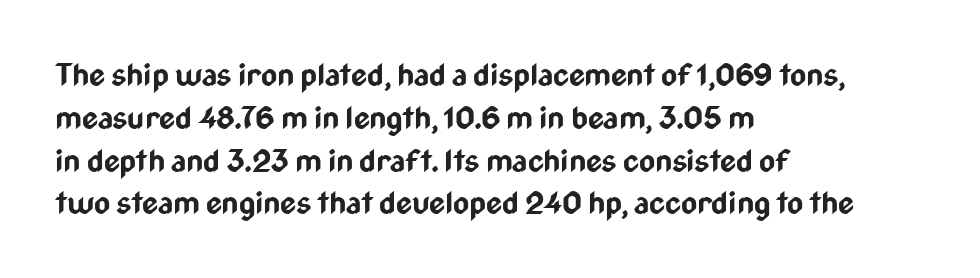
Q: Is the text bold? A: Yes.
Q: Is the text italic (slanted)? A: No, it is upright.
Q: Is the typeface a serif or a sans-serif typeface? A: Sans-serif.
Q: Is the text underlined? A: No.
Q: How is the paragraph aligned? A: Left-aligned.
Q: Is the spacing between letters normal or unusually wide? A: Normal.
Q: Is the spacing between lines tight, normal or loose? A: Normal.
Q: Width (condensed, normal, or wide)? A: Condensed.
Q: Stroke contrast? A: Low.
Q: x-height? A: Medium.
Q: Monospaced? A: No.
